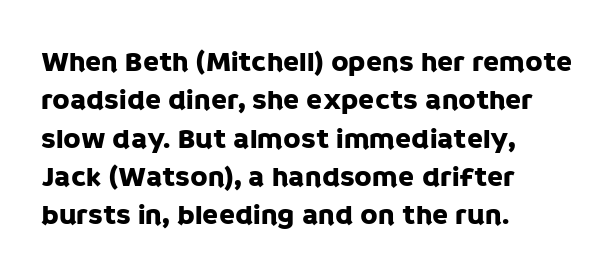
The image shows 29 px sans-serif type, upright; set left-aligned, normal line spacing (1.32x), normal letter spacing, not underlined; low stroke contrast and a large x-height.
